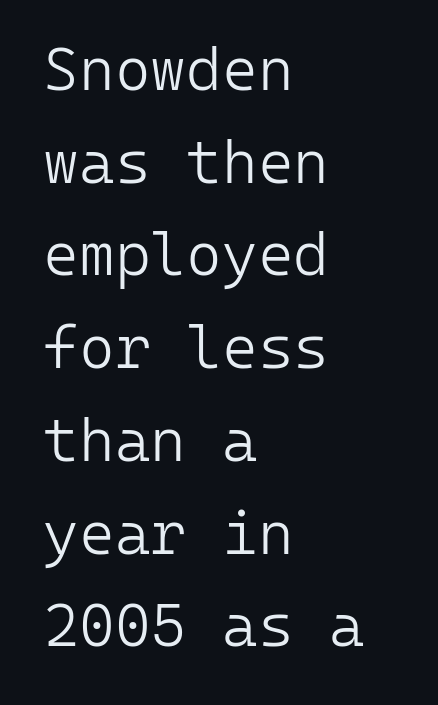
The face used here is a sans, in the tradition of grotesques and geometrics. Ink coverage per letter is moderate at most. Does the copy run flush right? No — it runs flush left. Does the lettering tilt? It doesn't — this is upright.
